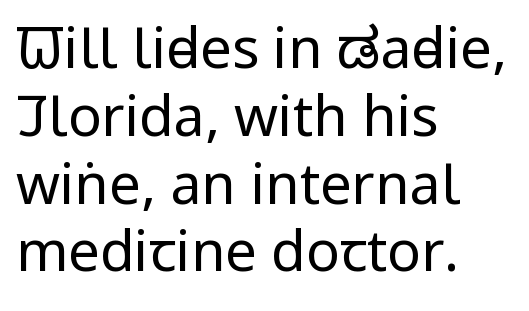
Q: Is the text bold? A: No.
Q: Is the text italic (slanted)? A: No, it is upright.
Q: Is the typeface a serif or a sans-serif typeface? A: Sans-serif.
Q: Is the text underlined? A: No.
Q: How is the paragraph aligned? A: Left-aligned.
Q: Is the spacing between letters normal or unusually wide? A: Normal.
Q: Width (condensed, normal, or wide)? A: Condensed.
Q: Stroke contrast? A: Low.
Q: x-height? A: Large.
Q: Monospaced? A: No.
